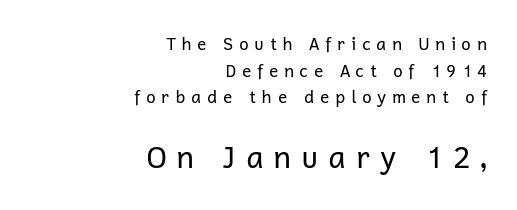
The image shows 30 px regular-weight sans-serif type, upright; set right-aligned, normal line spacing (1.57x), unusually wide letter spacing (+0.32 em), not underlined; the second (bottom) block is 1.76x larger; low stroke contrast and a medium x-height.
